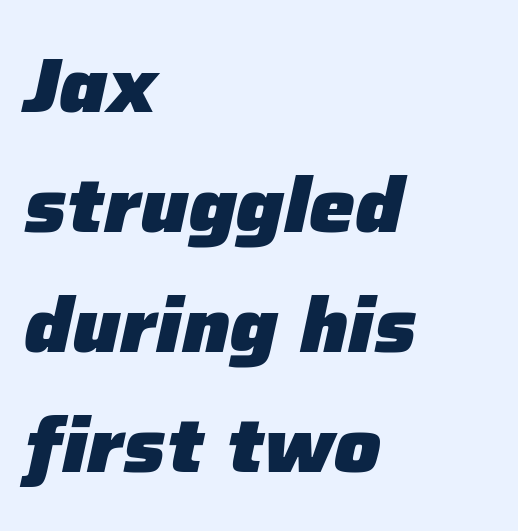
Q: Is the text bold? A: Yes.
Q: Is the text italic (slanted)? A: Yes, it leans right by about 12 degrees.
Q: Is the text underlined? A: No.
Q: How is the paragraph aligned? A: Left-aligned.
Q: Is the spacing between letters normal or unusually wide? A: Normal.
Q: Is the spacing between lines tight, normal or loose? A: Normal.
Q: Width (condensed, normal, or wide)? A: Normal.
Q: Stroke contrast? A: Low.
Q: x-height? A: Medium.
Q: Monospaced? A: No.
